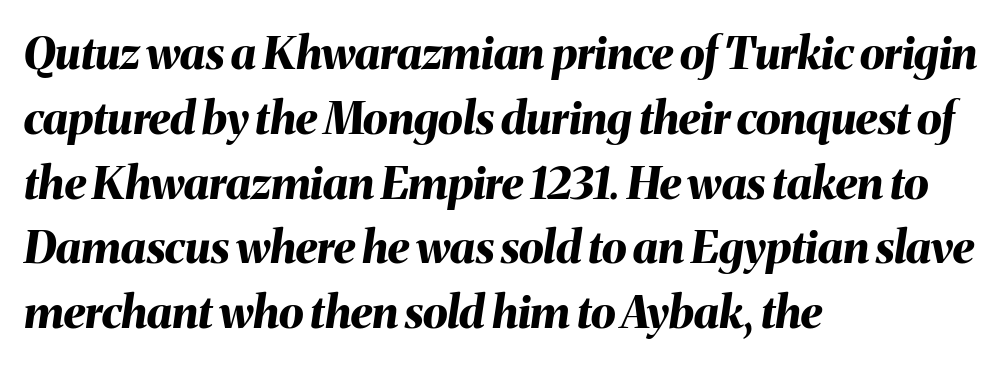
The image shows 45 px bold type, italic (leaning right); set left-aligned, normal line spacing (1.44x), normal letter spacing, not underlined; medium stroke contrast and a medium x-height.
